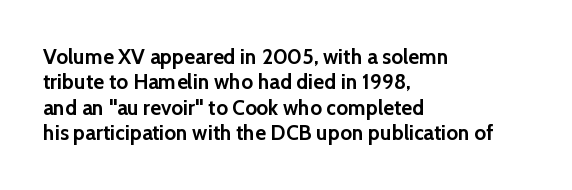
The image shows 21 px bold type, upright; set left-aligned, line spacing 1.21x, normal letter spacing, not underlined.
